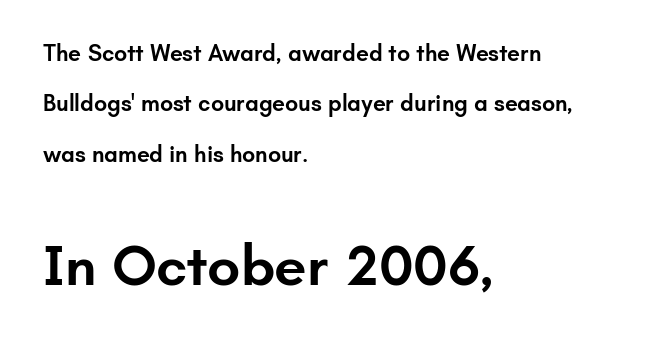
Q: Is the text bold? A: Semi-bold.
Q: Is the text italic (slanted)? A: No, it is upright.
Q: Is the typeface a serif or a sans-serif typeface? A: Sans-serif.
Q: Is the text underlined? A: No.
Q: How is the paragraph aligned? A: Left-aligned.
Q: Is the spacing between letters normal or unusually wide? A: Normal.
Q: Is the spacing between lines tight, normal or loose? A: Loose.
Q: Which block of text is set in a larger size, the first (top) or the second (bottom)? A: The second (bottom) one.
Q: Width (condensed, normal, or wide)? A: Normal.
Q: Stroke contrast? A: Low.
Q: x-height? A: Small.
Q: Monospaced? A: No.
